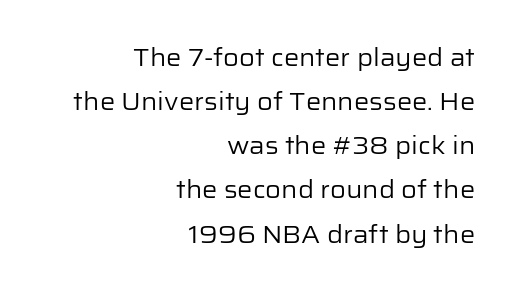
Q: Is the text bold? A: No.
Q: Is the text italic (slanted)? A: No, it is upright.
Q: Is the text underlined? A: No.
Q: How is the paragraph aligned? A: Right-aligned.
Q: Is the spacing between letters normal or unusually wide? A: Normal.
